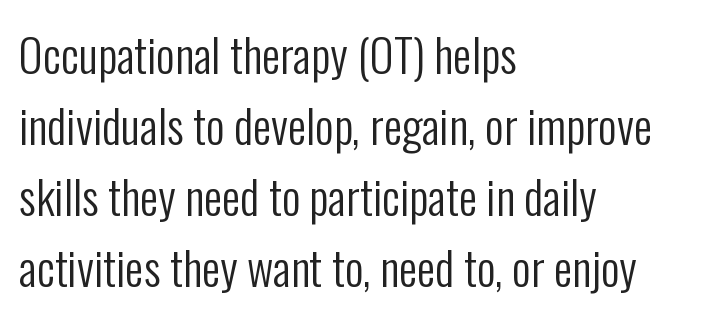
The rendering anchors every line to the left-hand side. Examine the stroke ends and you'll find no serifs. Stem width sits at or under what a default text font uses. Vertically, the passage feels balanced, rows spaced as you'd expect.
